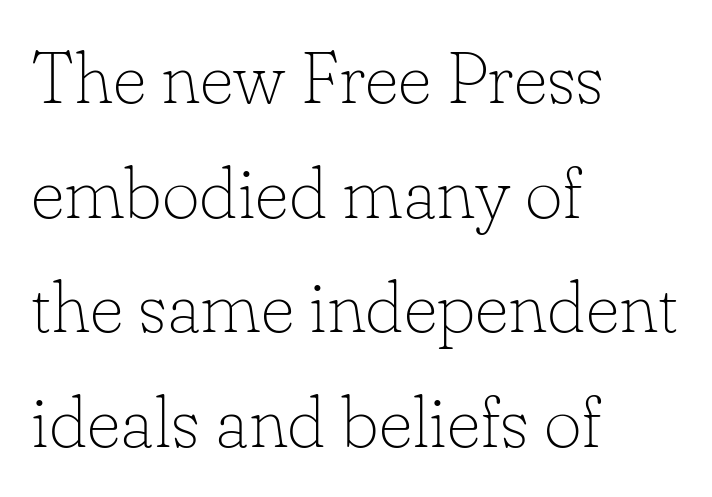
The image shows 73 px thin serif type, upright; set left-aligned, normal line spacing (1.57x), normal letter spacing, not underlined; low stroke contrast and a small x-height.
